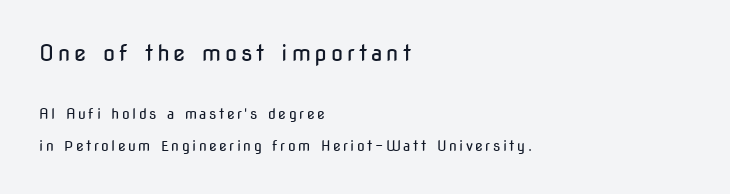
The image shows 22 px text type, upright; set left-aligned, loose line spacing (2.22x), not underlined; the first (top) block is 1.57x larger.
